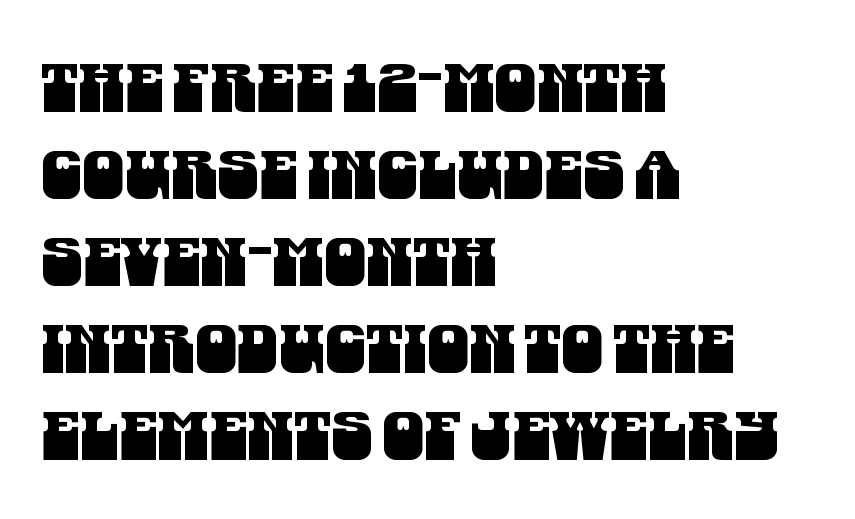
Q: Is the typeface a serif or a sans-serif typeface? A: Sans-serif.
Q: Is the text underlined? A: No.
Q: How is the paragraph aligned? A: Left-aligned.
Q: Is the spacing between letters normal or unusually wide? A: Normal.
Q: Is the spacing between lines tight, normal or loose? A: Normal.
Q: Width (condensed, normal, or wide)? A: Condensed.
Q: Stroke contrast? A: Medium.
Q: x-height? A: Large.
Q: Monospaced? A: No.
